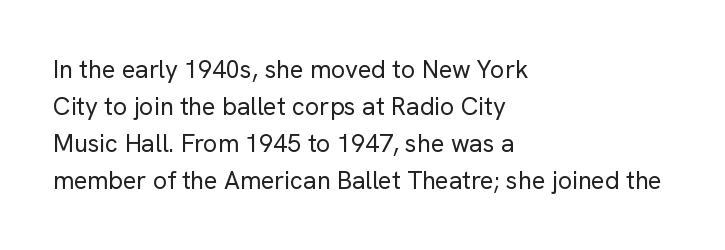
{"italic": "no", "bold": "no", "underline": "no", "align": "left", "line_spacing": "normal", "line_spacing_ratio": 1.48, "letter_spacing": "normal", "letter_spacing_em": 0.0, "glyph_px": 25}
